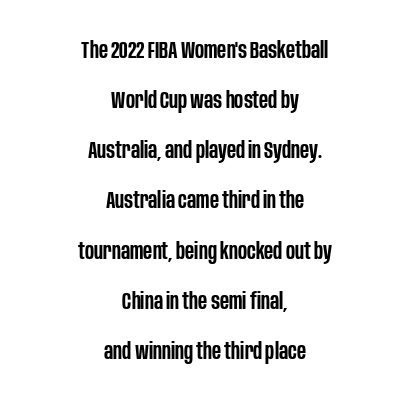
Q: Is the text bold? A: Semi-bold.
Q: Is the text italic (slanted)? A: No, it is upright.
Q: Is the text underlined? A: No.
Q: How is the paragraph aligned? A: Centered.
Q: Is the spacing between letters normal or unusually wide? A: Normal.
Q: Is the spacing between lines tight, normal or loose? A: Loose.
